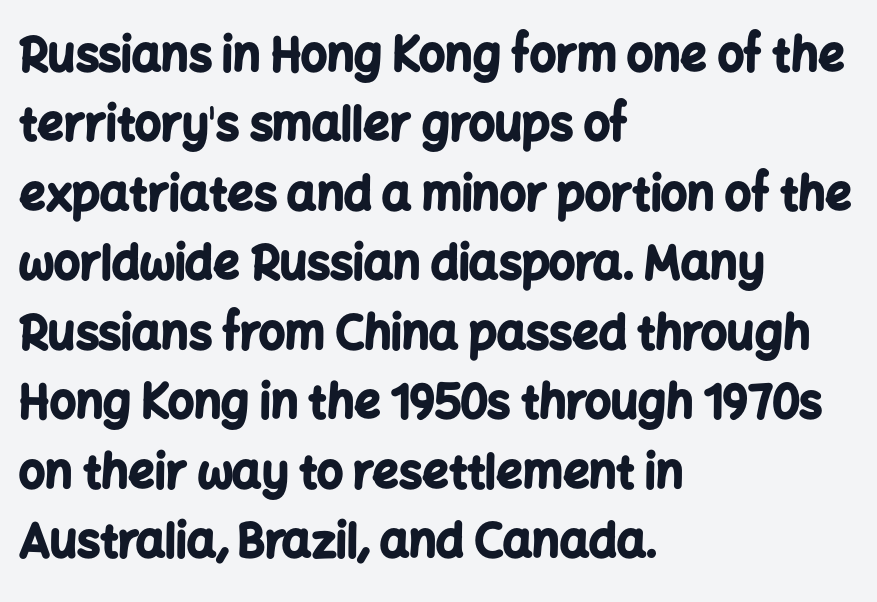
The area under the type is left untouched. Line starts are locked; line ends wander. Italic: no, the glyphs are upright roman. You could not count columns in this text — the font is proportionally spaced.
